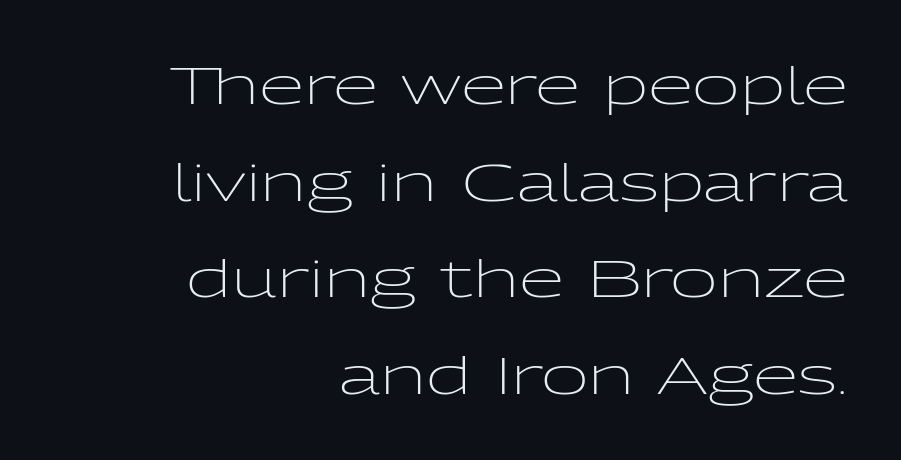
The image shows 52 px light, wide sans-serif type, upright; set right-aligned, line spacing 1.86x, normal letter spacing, not underlined; low stroke contrast and a medium x-height.
